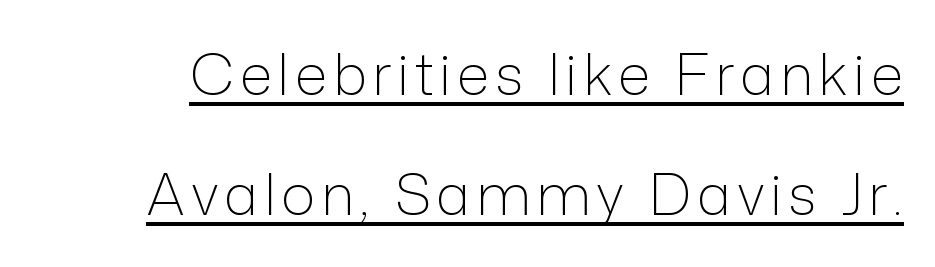
The letters stand upright; this is a roman face. The lines are spread far apart with generous leading. The letters carry no serifs — their stems end cleanly without finishing strokes. Think of a printed novel: that variable character pitch is what you see here.
